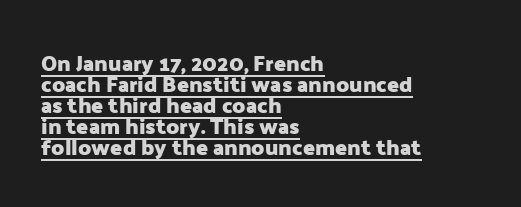
Q: Is the text bold? A: Yes.
Q: Is the text italic (slanted)? A: No, it is upright.
Q: Is the text underlined? A: Yes.
Q: How is the paragraph aligned? A: Left-aligned.
Q: Is the spacing between letters normal or unusually wide? A: Normal.
Q: Is the spacing between lines tight, normal or loose? A: Tight.
